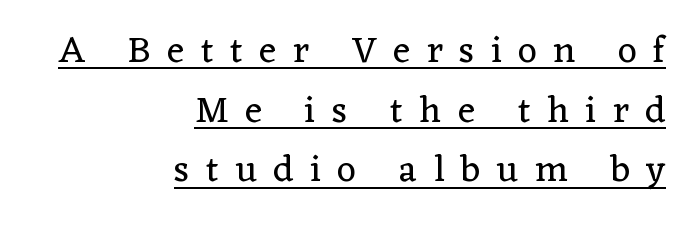
Weight: not bold — regular or lighter. The rendering uses a moderate line-height, typical for paragraphs. Casual observation: everything's shoved over to the right. Unlike italic type, these characters show no tilt at all. Does extra space separate the letters? Yes, quite a lot of it. This rendering employs a face with finishing strokes, i.e., a serif.
